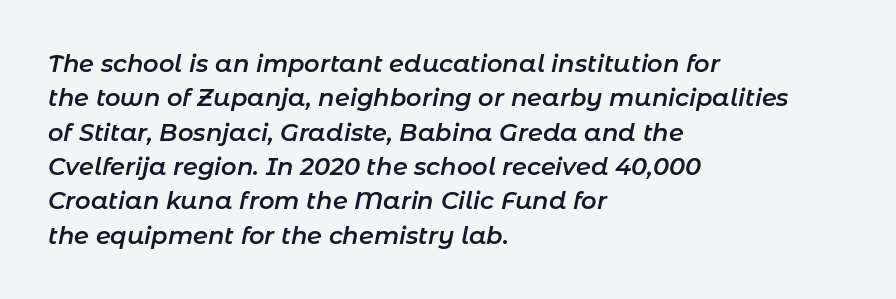
{"italic": "yes", "lean": "right", "slant_degrees": 11, "bold": "semi", "underline": "no", "align": "left", "line_spacing": "normal", "line_spacing_ratio": 1.43, "letter_spacing": "normal", "letter_spacing_em": 0.0, "glyph_px": 24}
